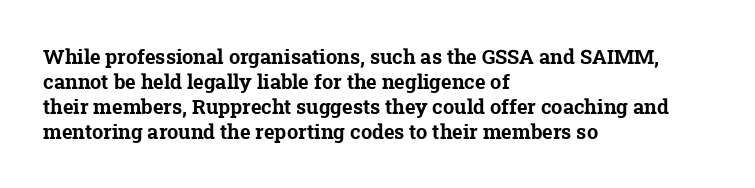
The image shows 20 px bold type; set left-aligned, normal line spacing (1.25x), normal letter spacing, not underlined.
